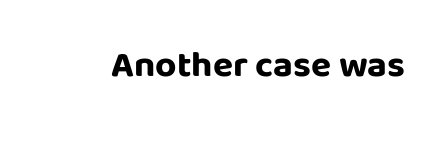
You can tell from the bare stems that sans-serif type was used. The string is rendered with underlining switched off. Does extra space separate the letters? No, they use regular spacing. The passage shown is typed in a proportional face where columns would drift. Set as a true bold cut, around the 700 mark. Nope, not italic — everything's standing straight.
